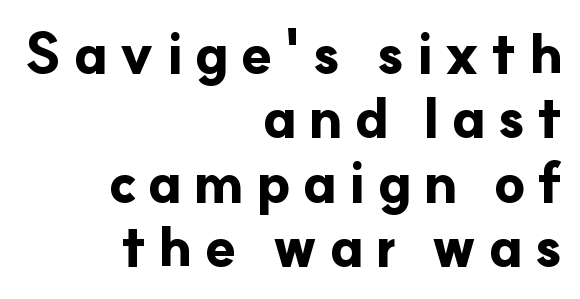
Typographically, this falls in the sans-serif category. Where is the straight margin? On the right. Bold? Absolutely — the strokes are thick and heavy. The font's upright variant was chosen for this text. The glyphs are unaccompanied by any horizontal stroke below them.
